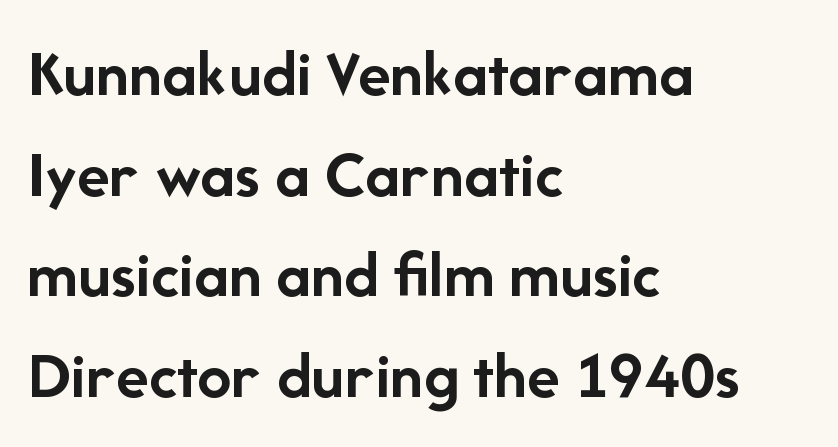
{"serif": "no", "italic": "no", "bold": "yes", "weight": "semibold", "width": "normal", "stroke_contrast": "low", "x_height": "medium", "monospaced": "no", "underline": "no", "align": "left", "line_spacing": "normal", "line_spacing_ratio": 1.48, "letter_spacing": "normal", "letter_spacing_em": 0.0, "glyph_px": 68}
